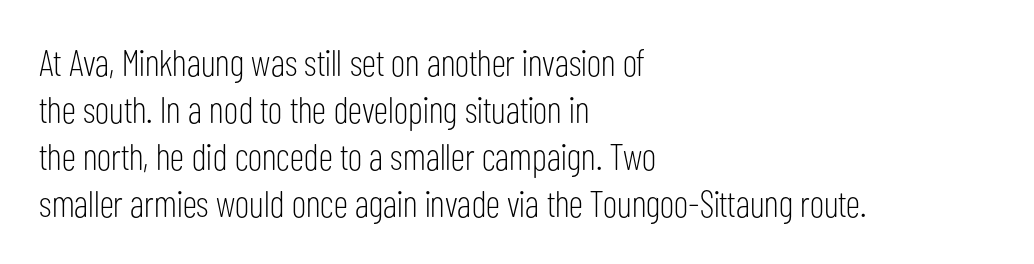
Q: Is the text bold? A: No.
Q: Is the text italic (slanted)? A: No, it is upright.
Q: Is the typeface a serif or a sans-serif typeface? A: Sans-serif.
Q: Is the text underlined? A: No.
Q: How is the paragraph aligned? A: Left-aligned.
Q: Is the spacing between letters normal or unusually wide? A: Normal.
Q: Is the spacing between lines tight, normal or loose? A: Normal.
Q: Width (condensed, normal, or wide)? A: Condensed.
Q: Stroke contrast? A: Low.
Q: x-height? A: Medium.
Q: Monospaced? A: No.
